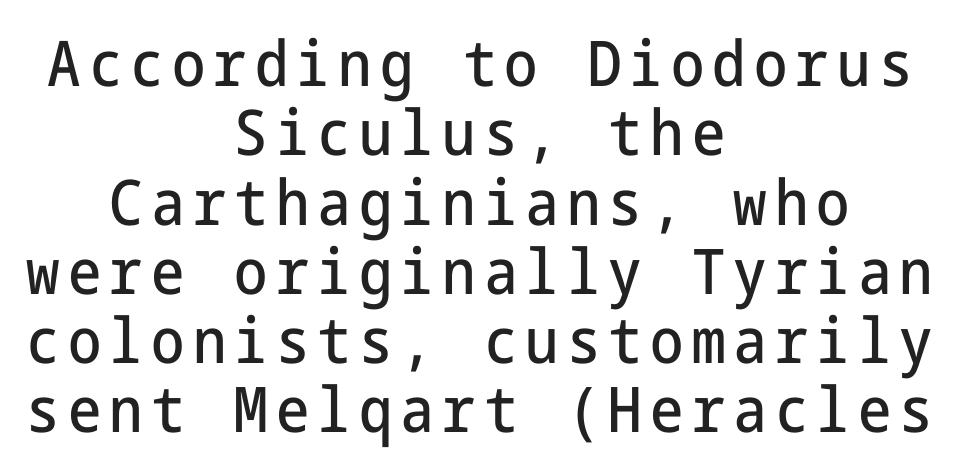
Letters rest on an invisible, unmarked baseline. One-word summary of the alignment: center. Vertical strokes here are truly vertical. Rows of type sit shoulder to shoulder in the vertical direction. Are there feet on the stems? There aren't — it's a sans.
